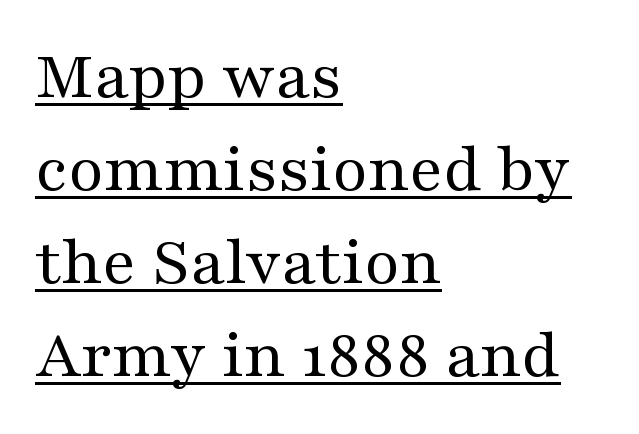
The image shows 69 px regular-weight, wide serif type, upright; set left-aligned, normal line spacing (1.35x), normal letter spacing, underlined; medium stroke contrast and a medium x-height.
